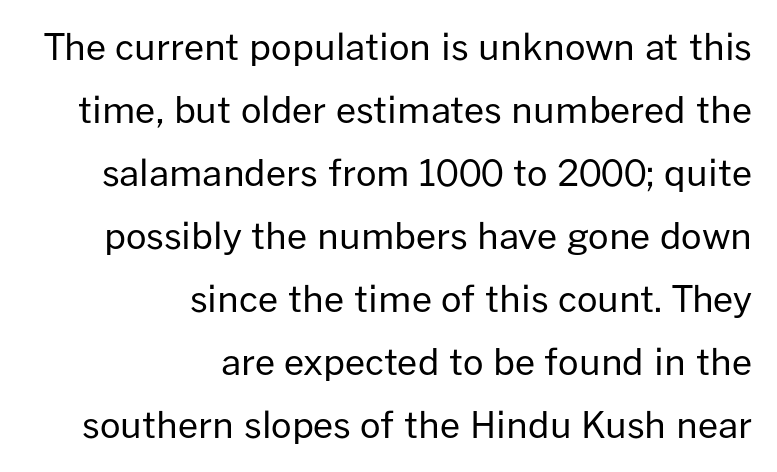
Are there feet on the stems? There aren't — it's a sans. Think of a printed novel: that variable character pitch is what you see here. The letters look calm and open, with moderate or lighter stems. Notice how the stems are strictly vertical — no italics here.
